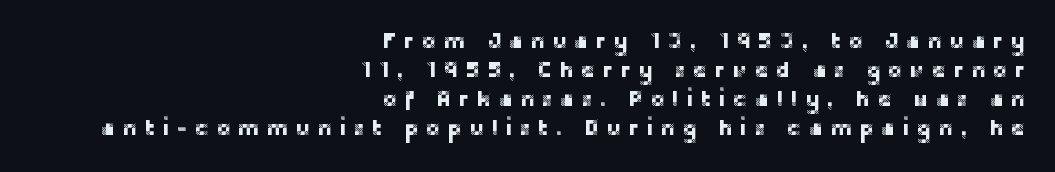
The leading is moderate, giving the passage an even texture. This sample uses an upright cut, with every glyph sitting square on the baseline. What stands out about the letter spacing? Its width — letters are far apart. The words here are not underlined.
